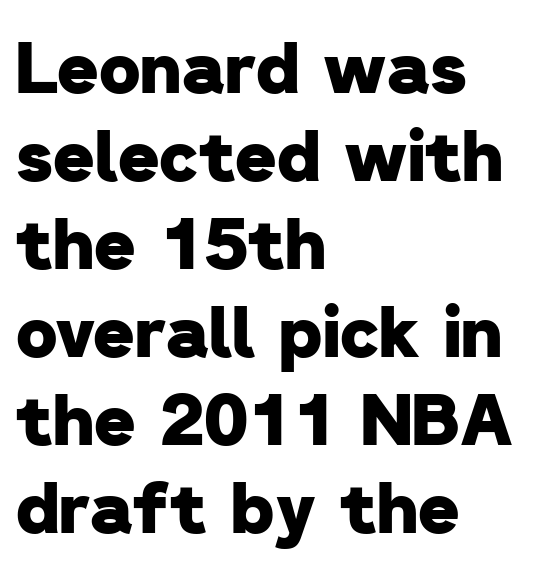
The image shows 71 px heavy sans-serif type; set left-aligned, line spacing 1.24x, normal letter spacing, not underlined; low stroke contrast and a medium x-height.
